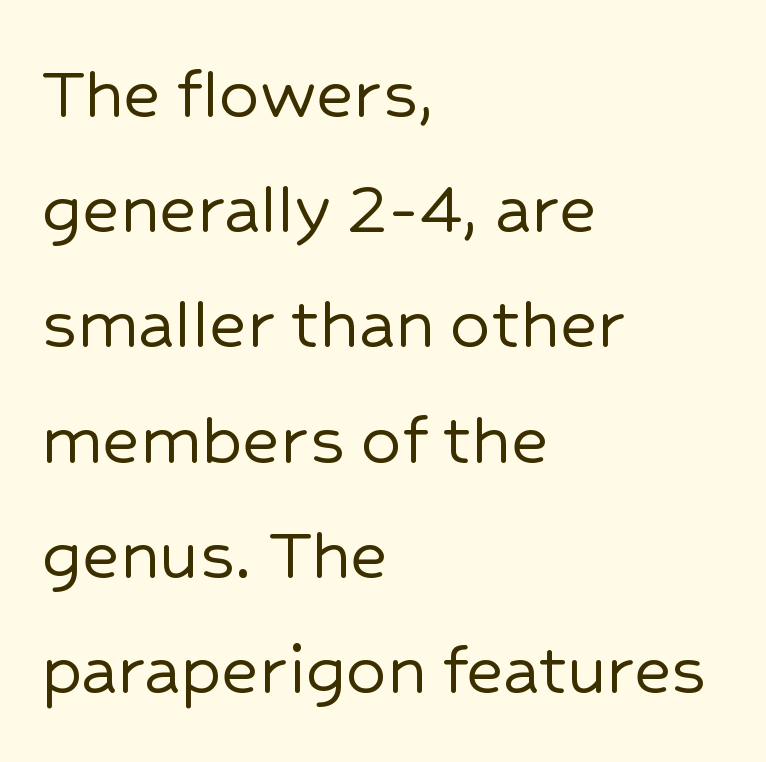
{"serif": "no", "italic": "no", "width": "normal", "stroke_contrast": "low", "x_height": "medium", "monospaced": "no", "underline": "no", "align": "left", "line_spacing": "normal", "line_spacing_ratio": 1.44, "letter_spacing": "normal", "letter_spacing_em": 0.0, "glyph_px": 80}
